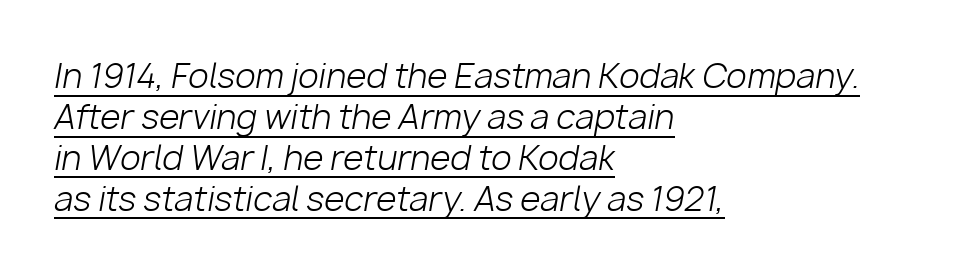
The image shows 33 px light type, italic (leaning right); set left-aligned, line spacing 1.24x, normal letter spacing, underlined; low stroke contrast and a medium x-height.
